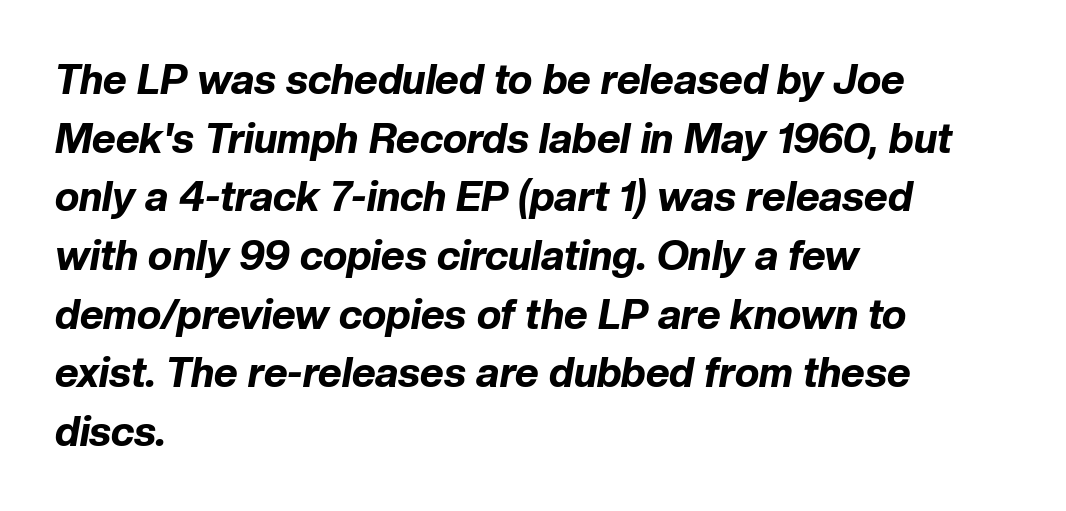
{"italic": "yes", "lean": "right", "slant_degrees": 10, "bold": "yes", "weight": "bold", "width": "normal", "stroke_contrast": "low", "x_height": "medium", "monospaced": "no", "underline": "no", "align": "left", "line_spacing": "normal", "line_spacing_ratio": 1.43, "letter_spacing": "normal", "letter_spacing_em": 0.0, "glyph_px": 41}
